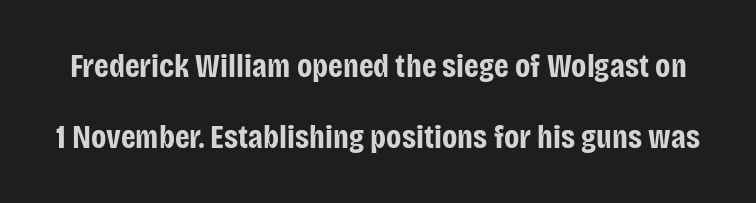
{"serif": "no", "italic": "no", "bold": "yes", "weight": "bold", "width": "condensed", "stroke_contrast": "low", "x_height": "large", "monospaced": "no", "underline": "no", "line_spacing": "loose", "line_spacing_ratio": 2.14, "letter_spacing": "normal", "letter_spacing_em": 0.0, "glyph_px": 33}
